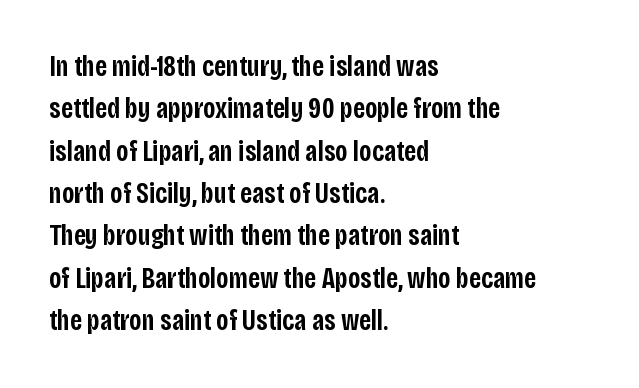
Q: Is the text bold? A: Semi-bold.
Q: Is the text italic (slanted)? A: No, it is upright.
Q: Is the typeface a serif or a sans-serif typeface? A: Sans-serif.
Q: Is the text underlined? A: No.
Q: How is the paragraph aligned? A: Left-aligned.
Q: Is the spacing between letters normal or unusually wide? A: Normal.
Q: Is the spacing between lines tight, normal or loose? A: Normal.
Q: Width (condensed, normal, or wide)? A: Condensed.
Q: Stroke contrast? A: Low.
Q: x-height? A: Large.
Q: Monospaced? A: No.
